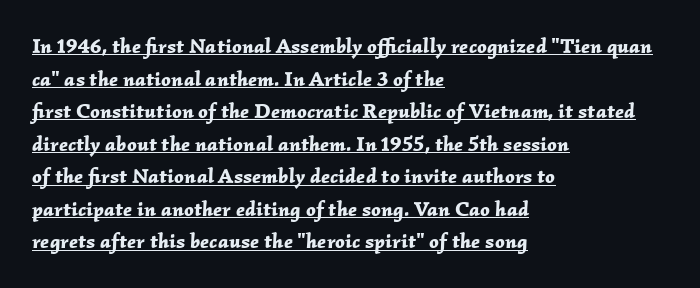
{"italic": "yes", "lean": "right", "slant_degrees": 2, "bold": "yes", "underline": "yes", "align": "left", "line_spacing": "normal", "line_spacing_ratio": 1.55, "letter_spacing": "normal", "letter_spacing_em": 0.0, "glyph_px": 21}
